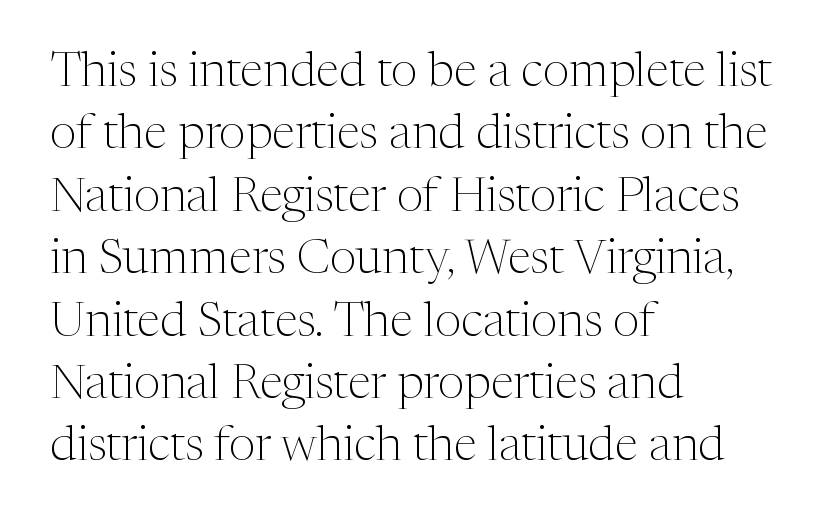
Q: Is the text bold? A: No.
Q: Is the text italic (slanted)? A: No, it is upright.
Q: Is the typeface a serif or a sans-serif typeface? A: Serif.
Q: Is the text underlined? A: No.
Q: How is the paragraph aligned? A: Left-aligned.
Q: Is the spacing between letters normal or unusually wide? A: Normal.
Q: Is the spacing between lines tight, normal or loose? A: Normal.
Q: Width (condensed, normal, or wide)? A: Normal.
Q: Stroke contrast? A: Medium.
Q: x-height? A: Medium.
Q: Monospaced? A: No.
